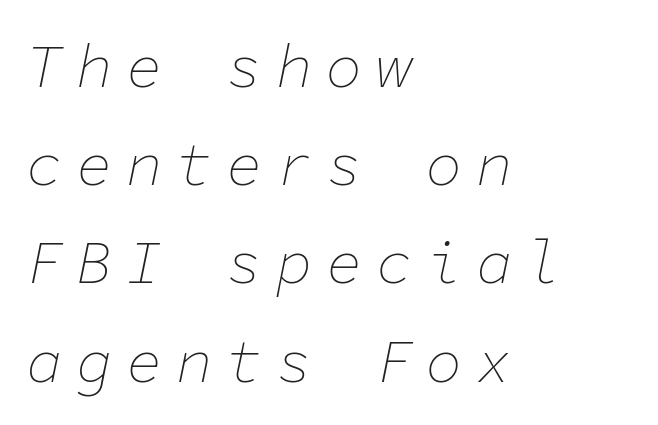
Q: Is the text bold? A: No.
Q: Is the text italic (slanted)? A: Yes, it leans right by about 11 degrees.
Q: Is the text underlined? A: No.
Q: How is the paragraph aligned? A: Left-aligned.
Q: Is the spacing between letters normal or unusually wide? A: Unusually wide.
Q: Is the spacing between lines tight, normal or loose? A: Normal.
Q: Width (condensed, normal, or wide)? A: Normal.
Q: Stroke contrast? A: Low.
Q: x-height? A: Medium.
Q: Monospaced? A: Yes.
